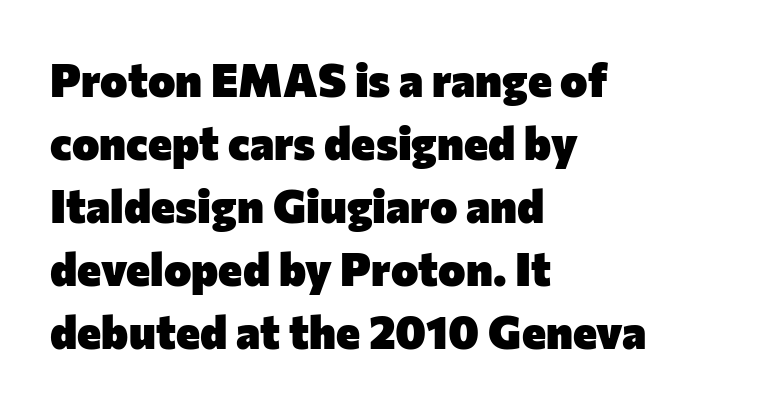
{"serif": "no", "italic": "no", "bold": "yes", "weight": "heavy", "width": "normal", "stroke_contrast": "low", "x_height": "medium", "monospaced": "no", "underline": "no", "align": "left", "line_spacing": "normal", "line_spacing_ratio": 1.37, "letter_spacing": "normal", "letter_spacing_em": 0.0, "glyph_px": 46}
